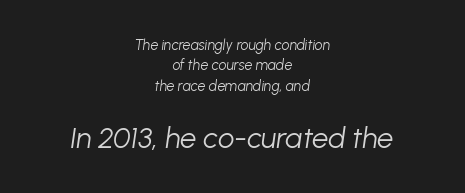
{"italic": "yes", "lean": "right", "slant_degrees": 8, "bold": "no", "weight": "light", "width": "normal", "stroke_contrast": "low", "x_height": "medium", "monospaced": "no", "underline": "no", "align": "center", "line_spacing": "normal", "line_spacing_ratio": 1.45, "letter_spacing": "normal", "letter_spacing_em": 0.0, "larger_block": "second", "size_ratio": 2.07, "glyph_px": 29}
